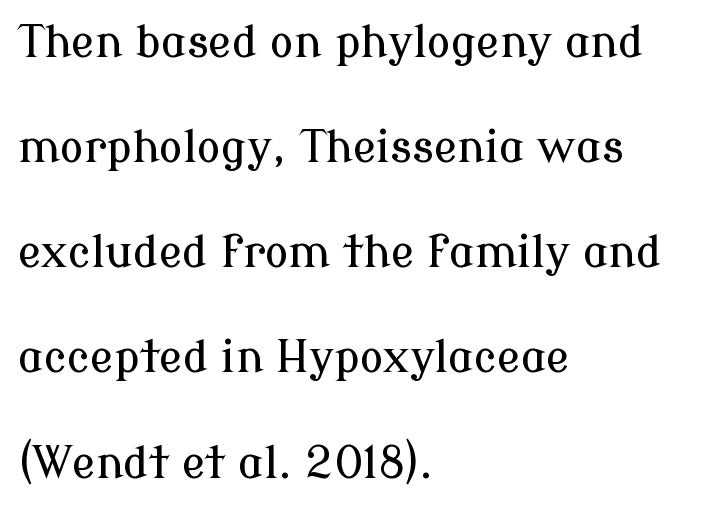
There is no visible air inserted between adjacent glyphs. The passage shown stacks its lines with a broad gap. The ragged edge is on the right, which tells us the setting is flush left. Unlike a clean sans, this face finishes its strokes with serifs. You can tell it's not italic because the verticals are truly vertical.
